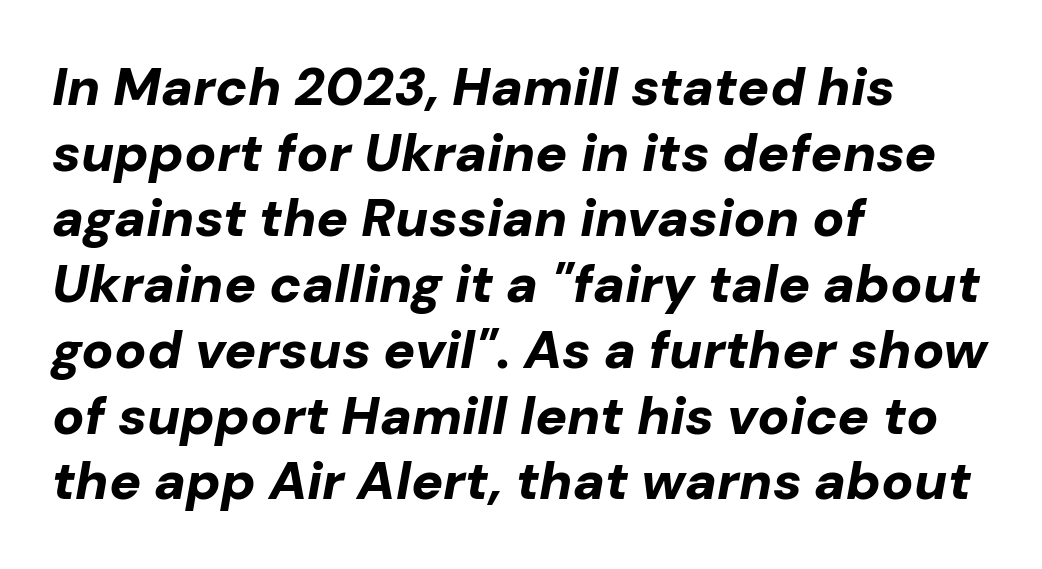
The image shows 53 px bold type, italic (leaning right); set left-aligned, line spacing 1.24x, normal letter spacing, not underlined; low stroke contrast and a medium x-height.
